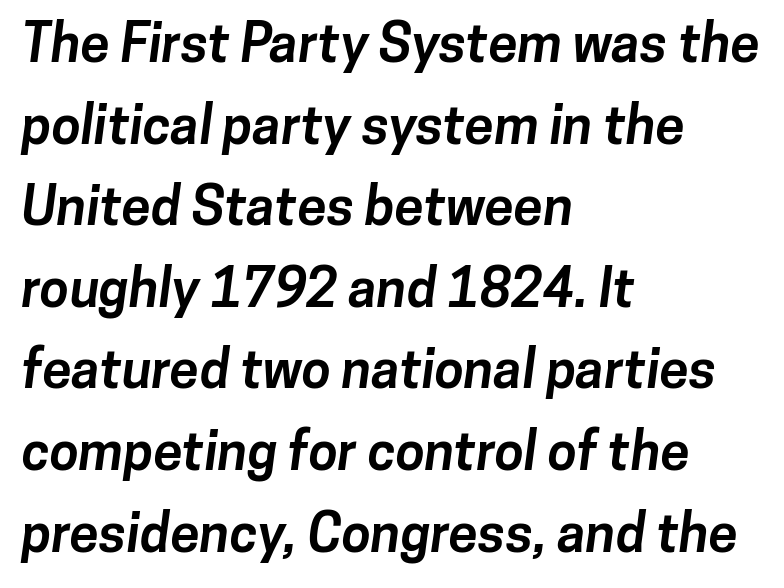
Q: Is the text bold? A: Yes.
Q: Is the typeface a serif or a sans-serif typeface? A: Sans-serif.
Q: Is the text underlined? A: No.
Q: How is the paragraph aligned? A: Left-aligned.
Q: Is the spacing between letters normal or unusually wide? A: Normal.
Q: Is the spacing between lines tight, normal or loose? A: Normal.
Q: Width (condensed, normal, or wide)? A: Normal.
Q: Stroke contrast? A: Low.
Q: x-height? A: Medium.
Q: Monospaced? A: No.
